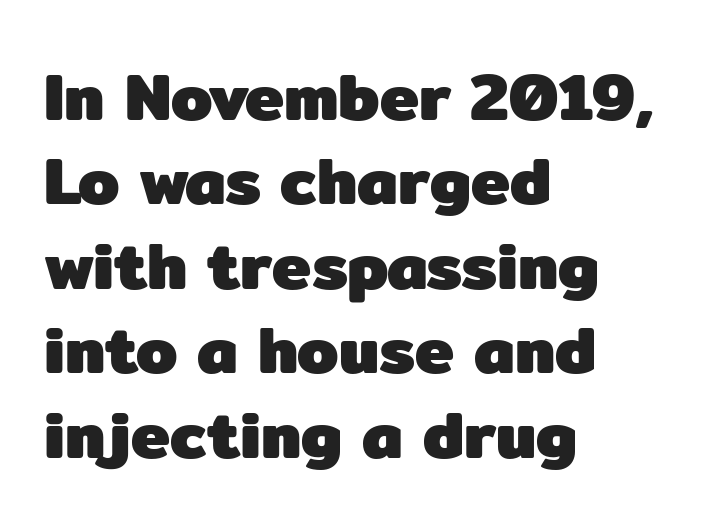
Q: Is the text bold? A: Yes.
Q: Is the text italic (slanted)? A: No, it is upright.
Q: Is the typeface a serif or a sans-serif typeface? A: Sans-serif.
Q: Is the text underlined? A: No.
Q: How is the paragraph aligned? A: Left-aligned.
Q: Is the spacing between letters normal or unusually wide? A: Normal.
Q: Is the spacing between lines tight, normal or loose? A: Normal.
Q: Width (condensed, normal, or wide)? A: Normal.
Q: Stroke contrast? A: Low.
Q: x-height? A: Medium.
Q: Monospaced? A: No.
